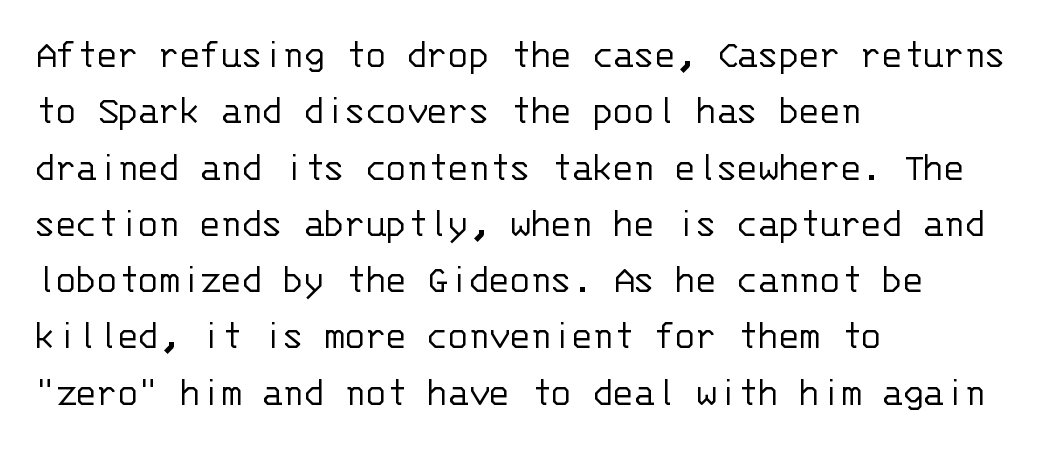
Horizontal alignment here is leftward, the default for most running prose. Is this a fixed-width face? Yes — each glyph sits in an identical cell. Stroke terminals: plain, sans-serif. Caption: standard tracking, unaltered. These lines were composed using upright roman letters. What's the leading like? Ordinary, nothing unusual.
